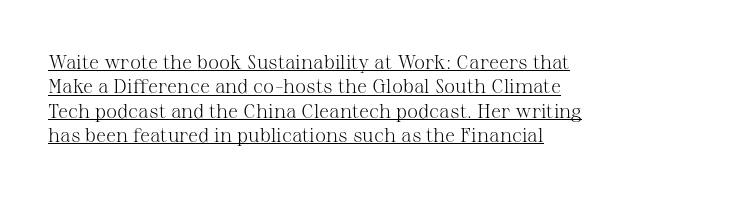
The image shows 20 px text type, upright; set left-aligned, line spacing 1.22x, normal letter spacing, underlined.
